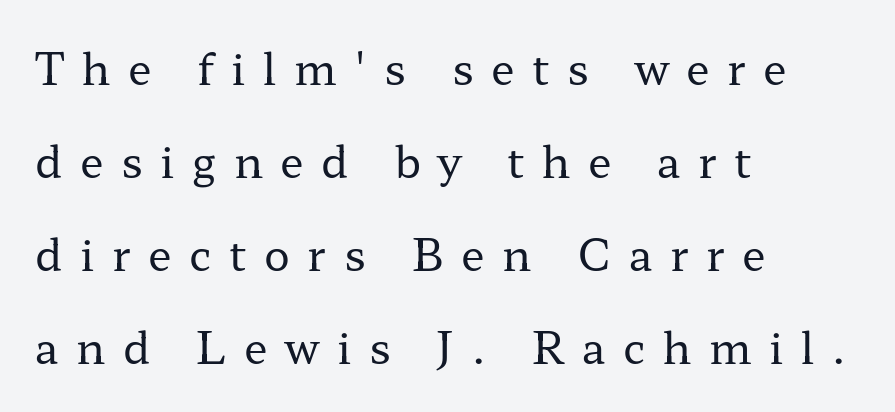
The image shows 43 px regular-weight, wide serif type, upright; set left-aligned, loose line spacing (2.16x), unusually wide letter spacing (+0.41 em), not underlined; low stroke contrast and a medium x-height.
